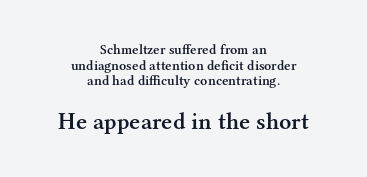
The image shows 24 px text type, upright; set centered, tight line spacing (1.12x), normal letter spacing, not underlined; the second (bottom) block is 1.71x larger.
